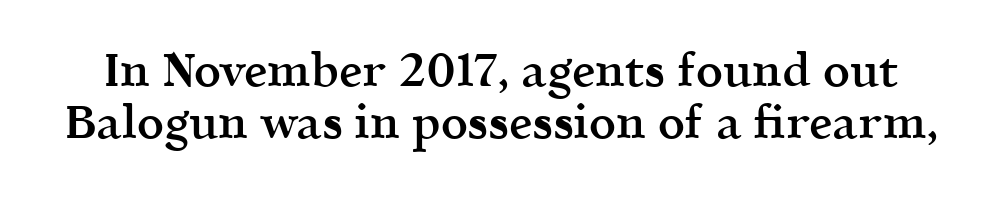
{"serif": "yes", "italic": "no", "bold": "semi", "weight": "semibold", "width": "normal", "x_height": "medium", "monospaced": "no", "underline": "no", "line_spacing": "tight", "line_spacing_ratio": 1.1, "letter_spacing": "normal", "letter_spacing_em": 0.0, "glyph_px": 47}
